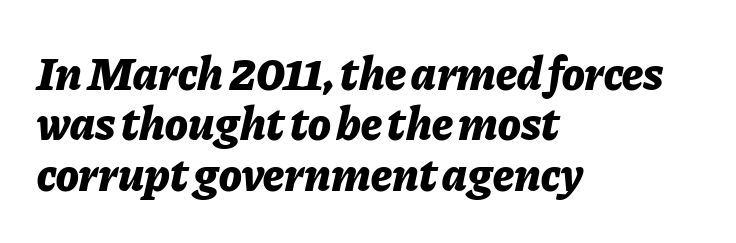
{"italic": "yes", "lean": "right", "slant_degrees": 11, "bold": "yes", "weight": "bold", "width": "normal", "stroke_contrast": "low", "x_height": "medium", "monospaced": "no", "underline": "no", "align": "left", "line_spacing": "tight", "line_spacing_ratio": 1.07, "letter_spacing": "normal", "letter_spacing_em": 0.0, "glyph_px": 47}
